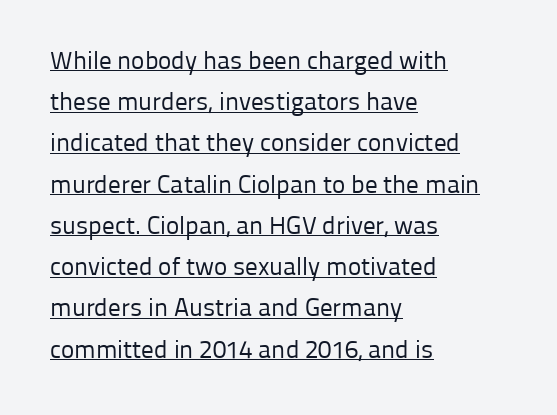
The image shows 25 px text type, upright; set left-aligned, normal line spacing (1.65x), normal letter spacing, underlined.
